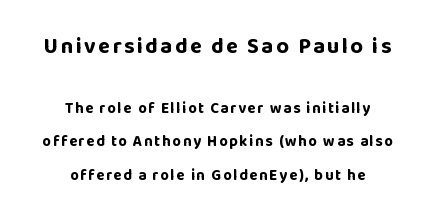
Q: Is the text bold? A: Yes.
Q: Is the text italic (slanted)? A: No, it is upright.
Q: Is the text underlined? A: No.
Q: How is the paragraph aligned? A: Centered.
Q: Is the spacing between lines tight, normal or loose? A: Loose.
Q: Which block of text is set in a larger size, the first (top) or the second (bottom)? A: The first (top) one.
